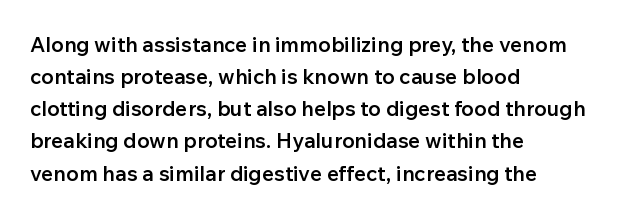
The image shows 21 px text type, upright; set left-aligned, normal line spacing (1.53x), normal letter spacing, not underlined.
